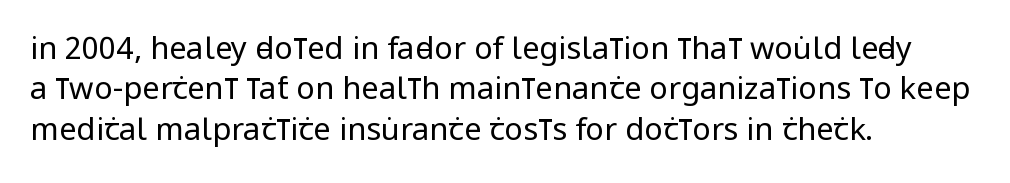
{"serif": "no", "italic": "no", "bold": "no", "weight": "regular", "width": "condensed", "stroke_contrast": "low", "x_height": "large", "monospaced": "no", "underline": "no", "align": "left", "line_spacing": "normal", "line_spacing_ratio": 1.3, "letter_spacing": "normal", "letter_spacing_em": 0.0, "glyph_px": 31}
